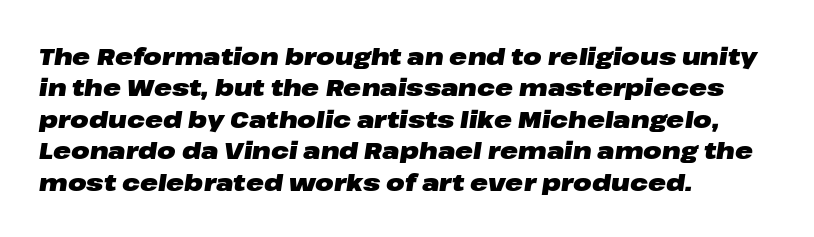
{"italic": "yes", "lean": "right", "slant_degrees": 8, "bold": "yes", "underline": "no", "align": "left", "line_spacing": "normal", "line_spacing_ratio": 1.31, "letter_spacing": "normal", "letter_spacing_em": 0.0, "glyph_px": 24}
